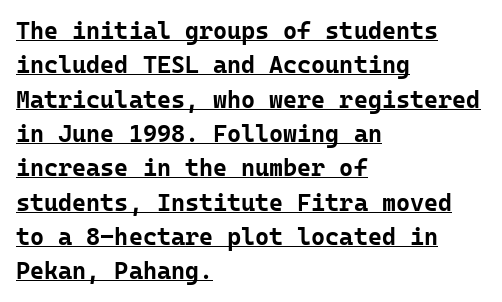
Its strokes are broad and dark, the hallmark of bold type. The typesetter has applied underlining to the passage shown. The designer left line spacing at the default. These lines are set flush left with a ragged right edge.
